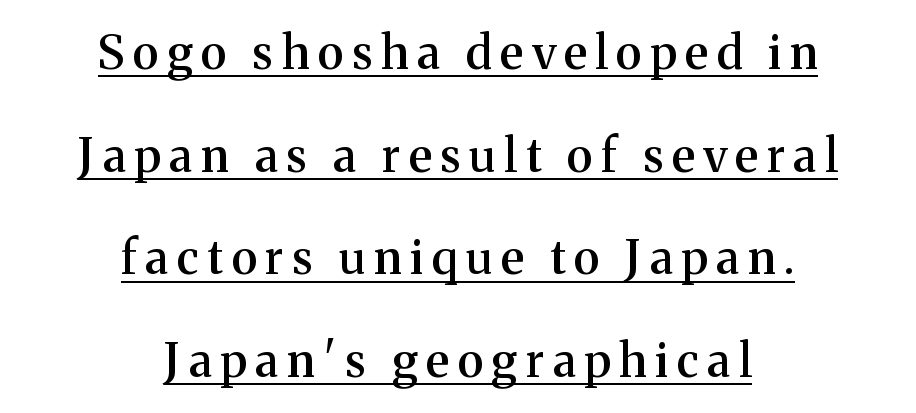
Quick note: not italic, upright. These lines are rendered in a variable-pitch font. Line starts and ends both wander, symmetrically. Serifs: yes, visible at the terminals of the letterforms. Compared with undecorated copy, this sample adds a rule below the words.
